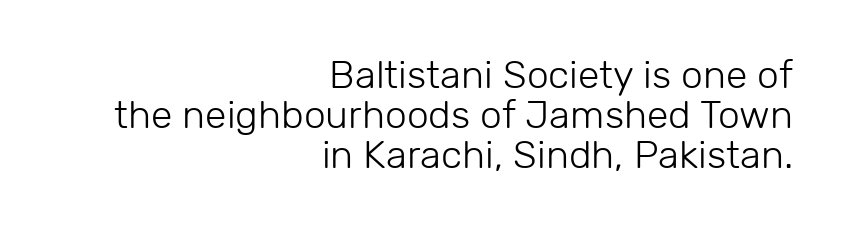
Glance below the letters and you will spot only blank space. Leading is clearly below the norm, producing a dense column. Stems and bowls with no extra thickness — not bold. Does extra space separate the letters? No, they use regular spacing.
